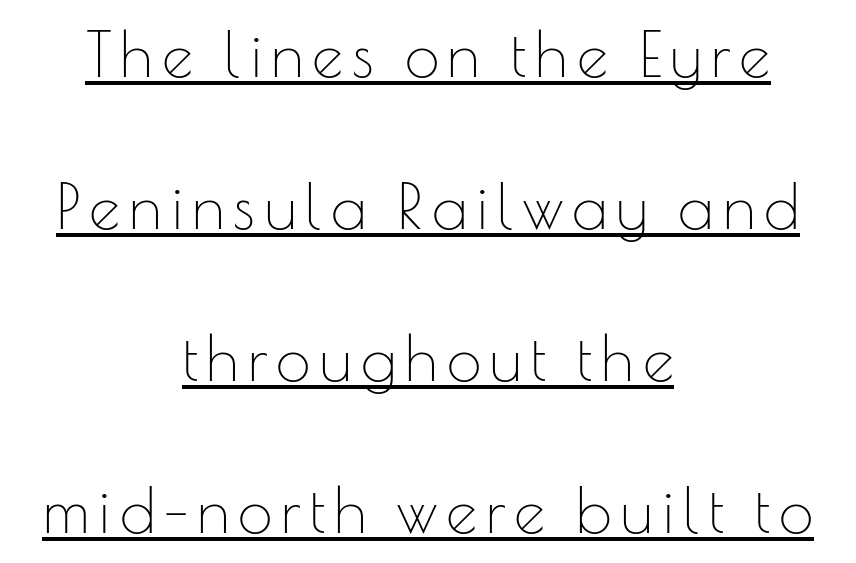
The image shows 62 px thin sans-serif type, upright; set centered, loose line spacing (2.45x), underlined; low stroke contrast and a small x-height.
